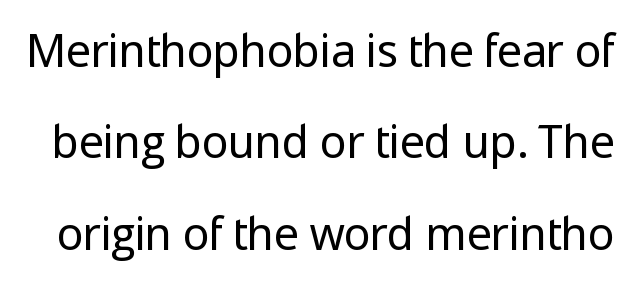
The image shows 45 px regular-weight sans-serif type, upright; set loose line spacing (2.03x), normal letter spacing, not underlined; low stroke contrast and a medium x-height.
